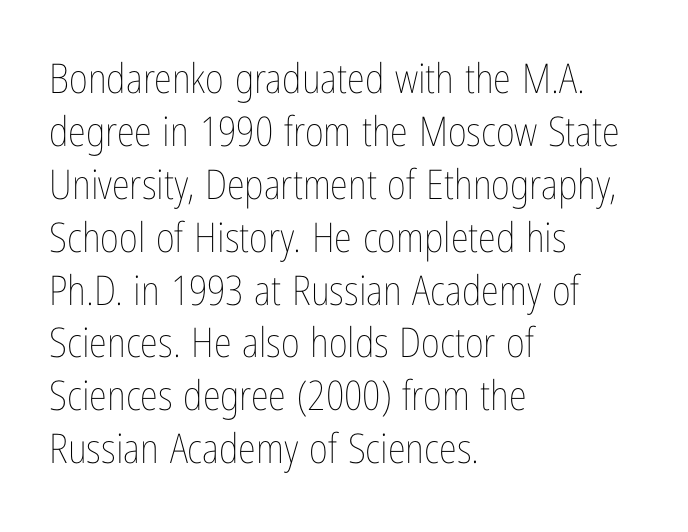
{"italic": "no", "bold": "no", "weight": "thin", "width": "condensed", "stroke_contrast": "low", "x_height": "medium", "monospaced": "no", "underline": "no", "align": "left", "line_spacing": "normal", "line_spacing_ratio": 1.29, "letter_spacing": "normal", "letter_spacing_em": 0.0, "glyph_px": 41}
